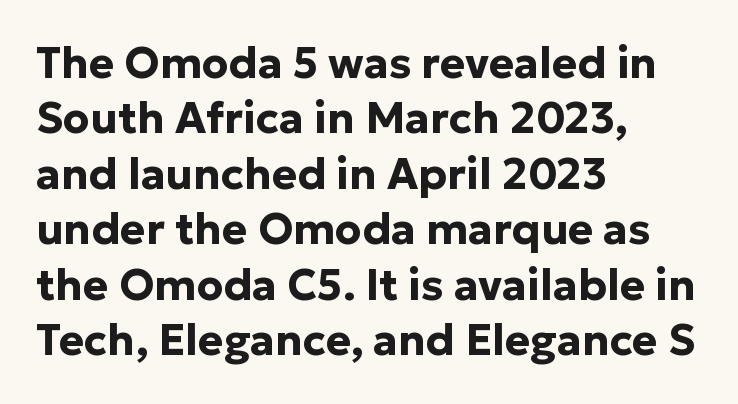
These lines carry a lot of weight — the face is fully bold. A sans-serif font was chosen for this passage. The rag falls on the right side of this text block. Compared with typical paragraphs, the rows here are spaced about the same. Style check: upright.
